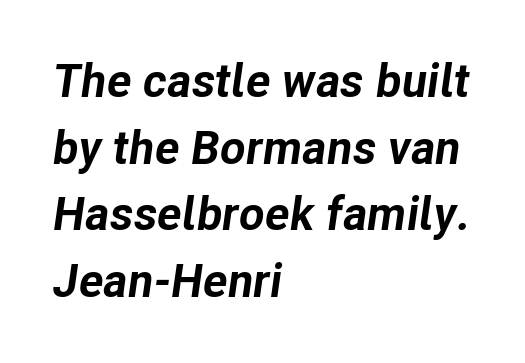
Q: Is the text bold? A: Yes.
Q: Is the text italic (slanted)? A: Yes, it leans right by about 8 degrees.
Q: Is the text underlined? A: No.
Q: How is the paragraph aligned? A: Left-aligned.
Q: Is the spacing between letters normal or unusually wide? A: Normal.
Q: Is the spacing between lines tight, normal or loose? A: Normal.
Q: Width (condensed, normal, or wide)? A: Normal.
Q: Stroke contrast? A: Low.
Q: x-height? A: Medium.
Q: Monospaced? A: No.
